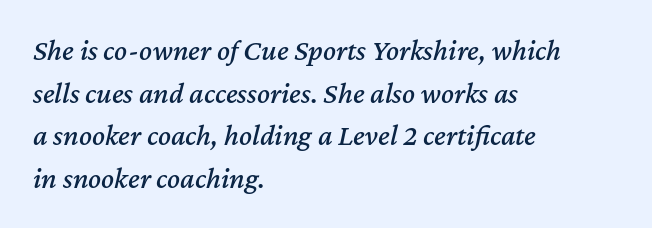
The image shows 30 px text type, italic (leaning right); set left-aligned, normal line spacing (1.42x), normal letter spacing, not underlined; medium stroke contrast and a medium x-height.
